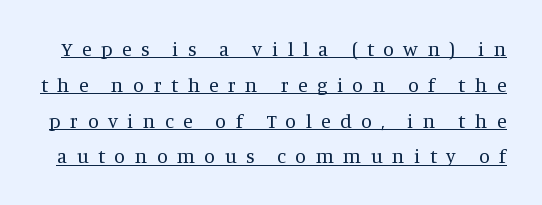
Q: Is the text bold? A: No.
Q: Is the text italic (slanted)? A: No, it is upright.
Q: Is the text underlined? A: Yes.
Q: Is the spacing between letters normal or unusually wide? A: Unusually wide.
